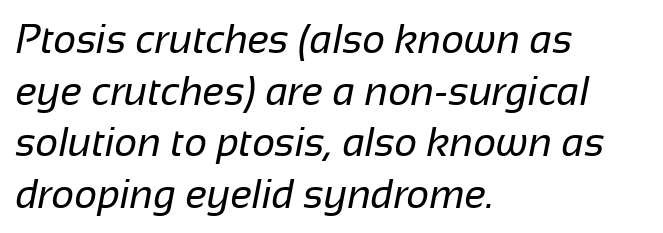
{"serif": "no", "bold": "no", "weight": "regular", "width": "normal", "stroke_contrast": "low", "x_height": "medium", "monospaced": "no", "underline": "no", "align": "left", "line_spacing": "normal", "line_spacing_ratio": 1.29, "letter_spacing": "normal", "letter_spacing_em": 0.0, "glyph_px": 40}
